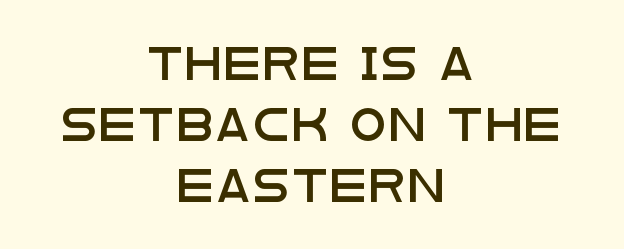
The image shows 32 px wide sans-serif type, upright; set centered, loose line spacing (1.9x), not underlined; low stroke contrast and a large x-height.
